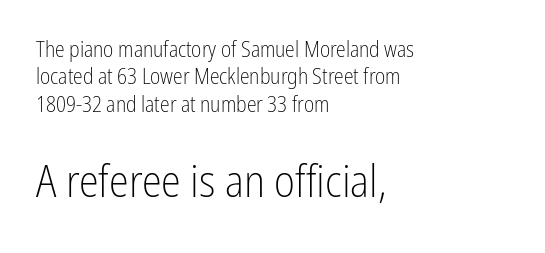
{"serif": "no", "italic": "no", "bold": "no", "weight": "light", "width": "condensed", "stroke_contrast": "low", "x_height": "medium", "monospaced": "no", "underline": "no", "align": "left", "line_spacing": "normal", "line_spacing_ratio": 1.25, "letter_spacing": "normal", "letter_spacing_em": 0.0, "larger_block": "second", "size_ratio": 2.05, "glyph_px": 45}
